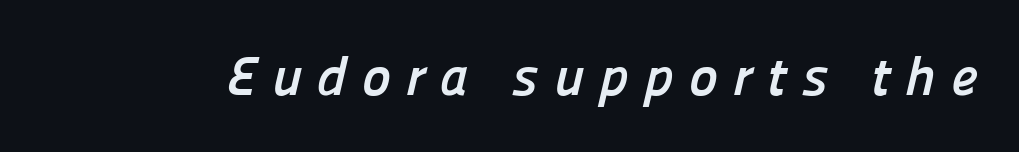
How are the letters spaced? Widely, with obvious added tracking. Weight: bold. Here the designer chose a conventional face with non-uniform glyph widths. This rendering features lettering with no underline.
